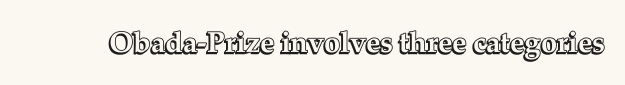
The image shows 29 px text type, upright; set normal letter spacing, not underlined; a medium x-height.
